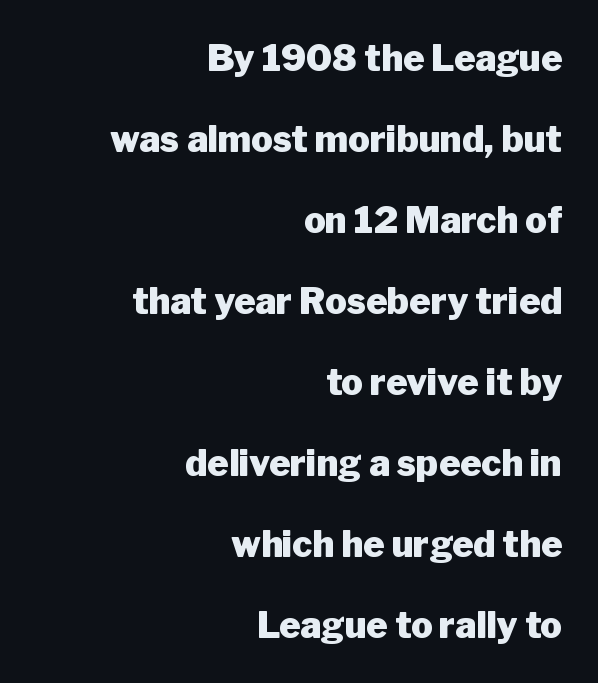
The letters carry no serifs — their stems end cleanly without finishing strokes. Spacing between characters is what you'd get straight out of the box. The words here are not underlined. Compared with typical paragraphs, the rows here are farther apart. The letters advance in unequal steps, a hallmark of proportional type. Stroke thickness is high; the sample reads as a true bold.
